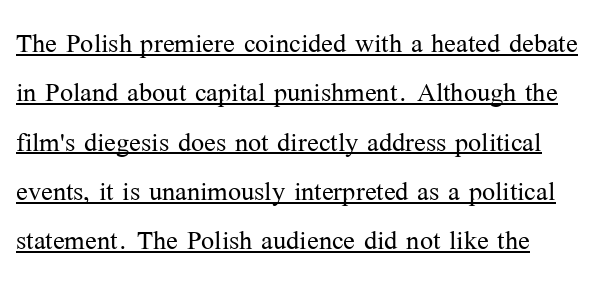
Successive baselines arrive at the customary interval. The characters are drawn with everyday or finer stroke widths. Looks like regular typesetting: each glyph gets only the width it needs. Observe the serifs anchoring each vertical stroke in this sample.
